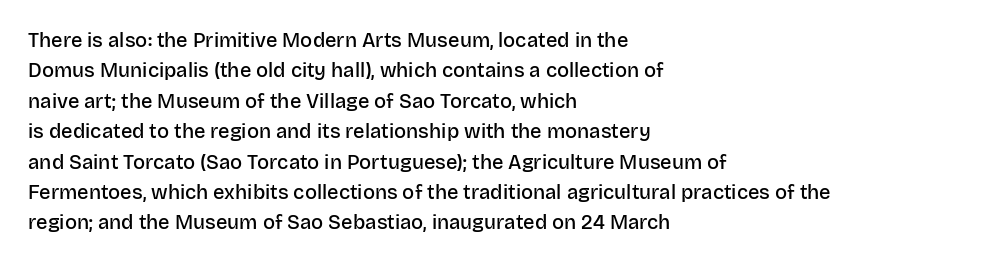
The image shows 20 px text type, upright; set left-aligned, normal line spacing (1.52x), normal letter spacing, not underlined.
